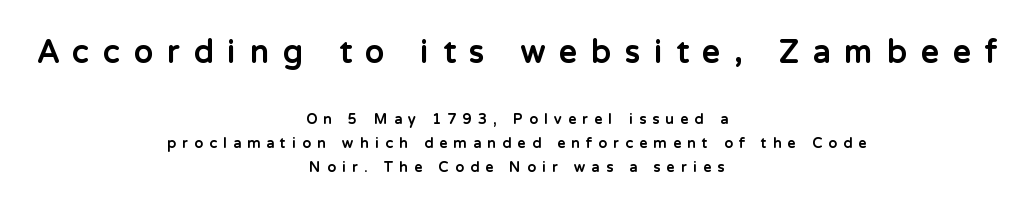
The image shows 31 px bold sans-serif type, upright; set centered, line spacing 1.71x, unusually wide letter spacing (+0.46 em), not underlined; the first (top) block is 2.21x larger; low stroke contrast and a medium x-height.
